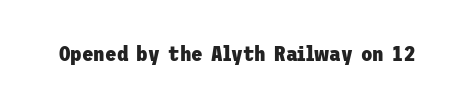
Q: Is the text bold? A: Yes.
Q: Is the text italic (slanted)? A: No, it is upright.
Q: Is the text underlined? A: No.
Q: Is the spacing between letters normal or unusually wide? A: Normal.
